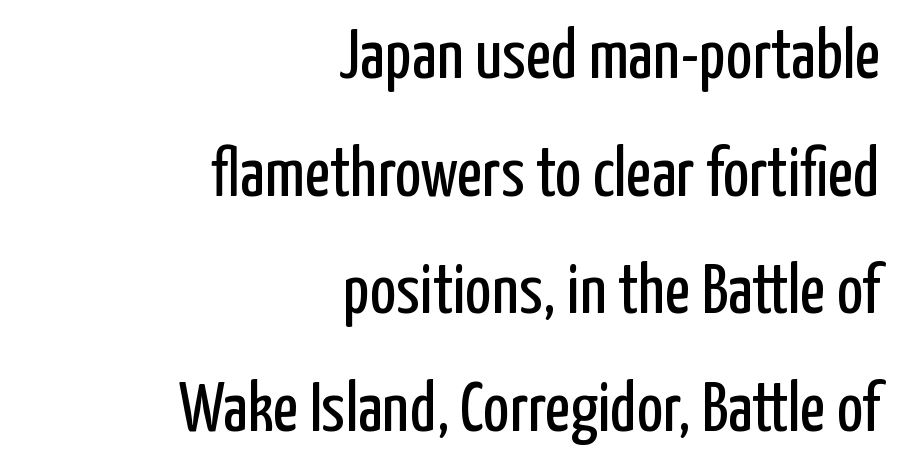
{"serif": "no", "italic": "no", "bold": "no", "weight": "regular", "width": "condensed", "stroke_contrast": "low", "x_height": "medium", "monospaced": "no", "underline": "no", "align": "right", "line_spacing": "normal", "line_spacing_ratio": 1.68, "letter_spacing": "normal", "letter_spacing_em": 0.0, "glyph_px": 70}
